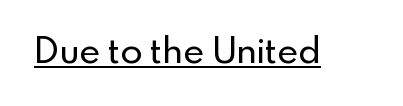
The image shows 36 px sans-serif type, upright; set normal letter spacing, underlined; a small x-height.
